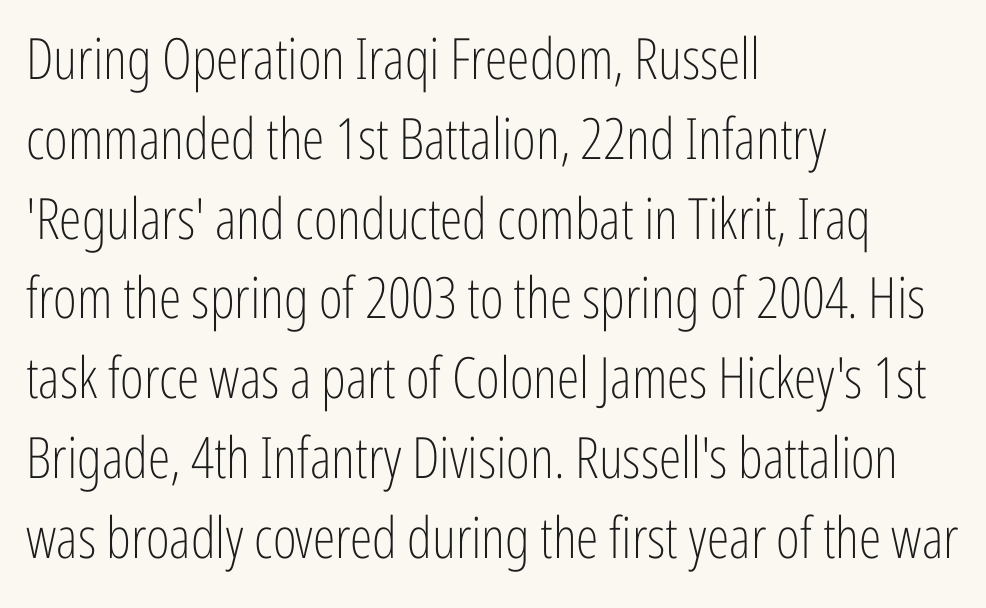
{"serif": "no", "italic": "no", "bold": "no", "weight": "light", "width": "condensed", "stroke_contrast": "low", "x_height": "medium", "monospaced": "no", "underline": "no", "align": "left", "line_spacing": "normal", "line_spacing_ratio": 1.4, "letter_spacing": "normal", "letter_spacing_em": 0.0, "glyph_px": 57}
